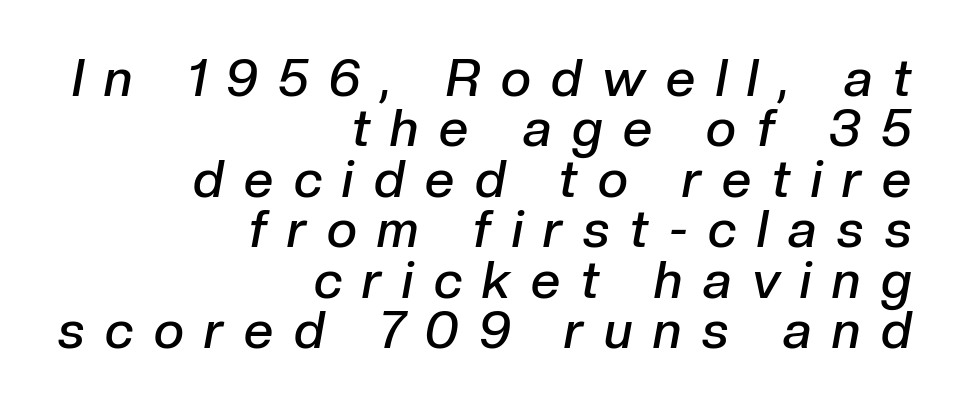
If you drew a ruler down the right edge, every line would touch it. Italic? Definitely — the glyphs are oblique. A semibold gives these letters moderate extra thickness, short of bold. Glance below the letters and you will spot only blank space. A typesetter would call this proportional, since set widths differ per character. Tracking here is generous; glyphs stand well apart from one another.
